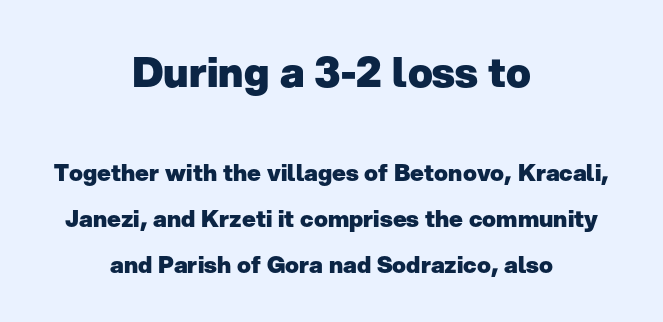
The image shows 41 px heavy sans-serif type, upright; set centered, loose line spacing (1.99x), normal letter spacing, not underlined; the first (top) block is 1.78x larger; low stroke contrast and a medium x-height.
